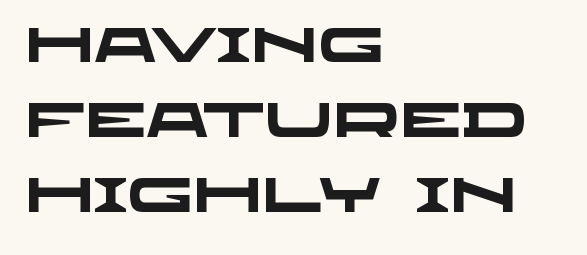
The characters display no serif detailing; their extremities are plain. The rendering uses a moderate line-height, typical for paragraphs. Bare-footed words on every line. As a designer I'd log this as weight 700, bold. The letters sit at their default tracking, neither squeezed nor spread.
